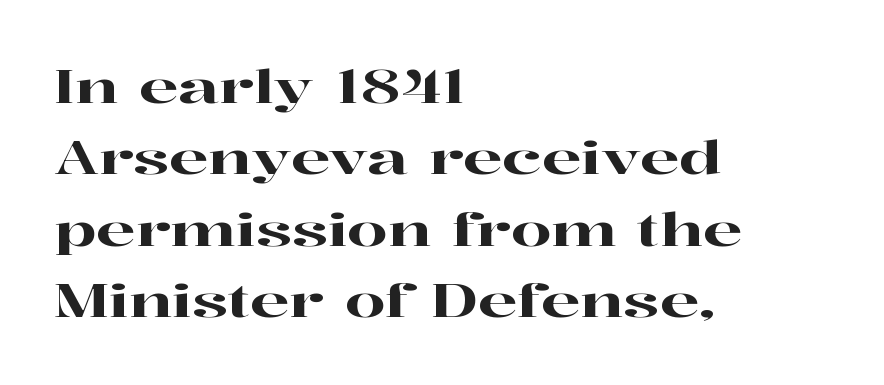
Q: Is the text italic (slanted)? A: No, it is upright.
Q: Is the typeface a serif or a sans-serif typeface? A: Serif.
Q: Is the text underlined? A: No.
Q: How is the paragraph aligned? A: Left-aligned.
Q: Is the spacing between letters normal or unusually wide? A: Normal.
Q: Is the spacing between lines tight, normal or loose? A: Normal.
Q: Width (condensed, normal, or wide)? A: Wide.
Q: Stroke contrast? A: High.
Q: x-height? A: Medium.
Q: Monospaced? A: No.
